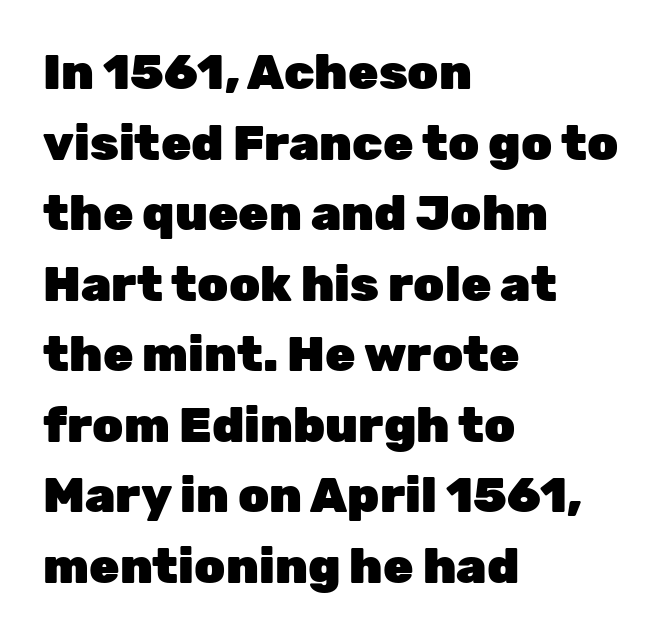
The image shows 49 px heavy sans-serif type, upright; set left-aligned, normal line spacing (1.44x), normal letter spacing, not underlined; low stroke contrast and a medium x-height.
